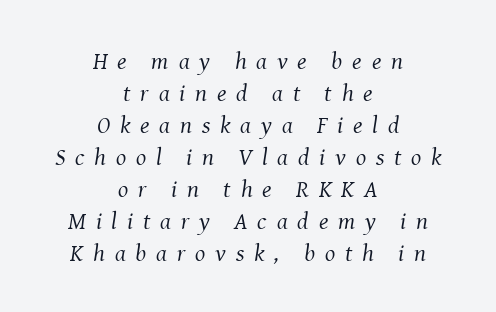
The image shows 24 px text type, italic (leaning right); set centered, normal line spacing (1.33x), unusually wide letter spacing (+0.41 em), not underlined.
